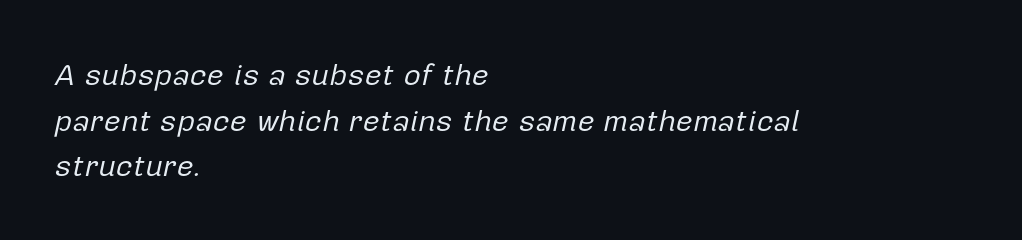
{"italic": "yes", "lean": "right", "slant_degrees": 12, "bold": "no", "weight": "regular", "width": "normal", "stroke_contrast": "low", "x_height": "medium", "monospaced": "no", "underline": "no", "align": "left", "line_spacing": "normal", "line_spacing_ratio": 1.52, "letter_spacing": "normal", "letter_spacing_em": 0.0, "glyph_px": 30}
